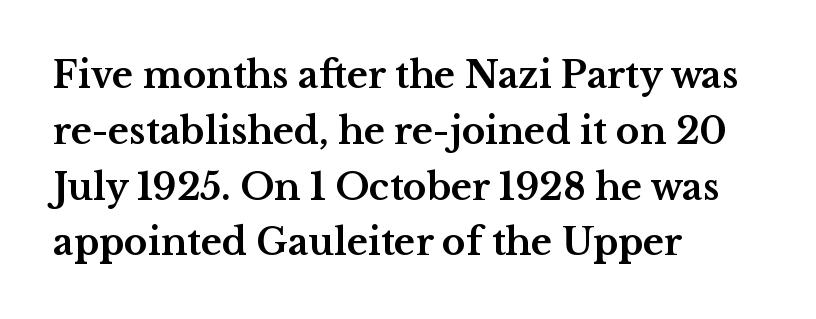
{"serif": "yes", "italic": "no", "bold": "yes", "weight": "bold", "width": "wide", "stroke_contrast": "medium", "x_height": "medium", "monospaced": "no", "underline": "no", "align": "left", "line_spacing": "normal", "line_spacing_ratio": 1.55, "letter_spacing": "normal", "letter_spacing_em": 0.0, "glyph_px": 36}
